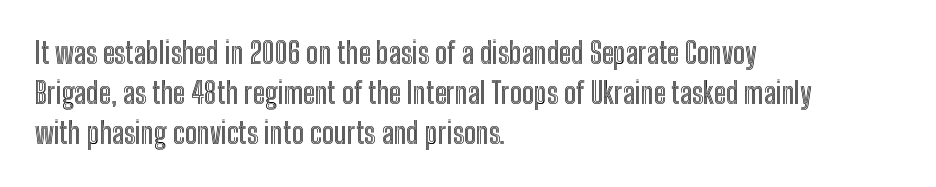
{"italic": "no", "width": "condensed", "x_height": "medium", "monospaced": "no", "underline": "no", "align": "left", "line_spacing": "normal", "line_spacing_ratio": 1.38, "letter_spacing": "normal", "letter_spacing_em": 0.0, "glyph_px": 29}
